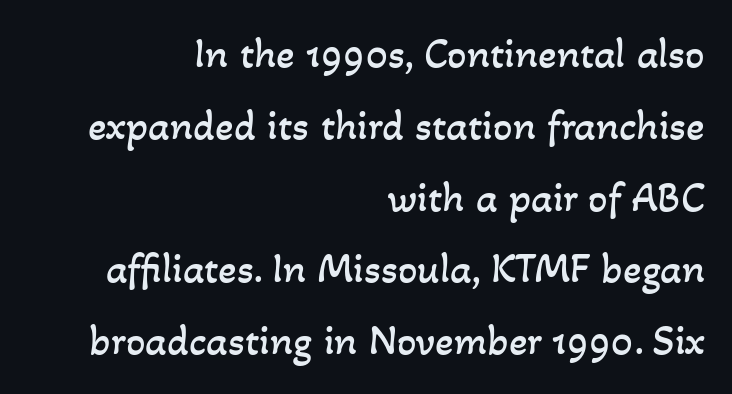
{"bold": "no", "weight": "regular", "width": "normal", "stroke_contrast": "low", "x_height": "small", "monospaced": "no", "underline": "no", "align": "right", "line_spacing": "normal", "line_spacing_ratio": 1.67, "letter_spacing": "normal", "letter_spacing_em": 0.0, "glyph_px": 43}
